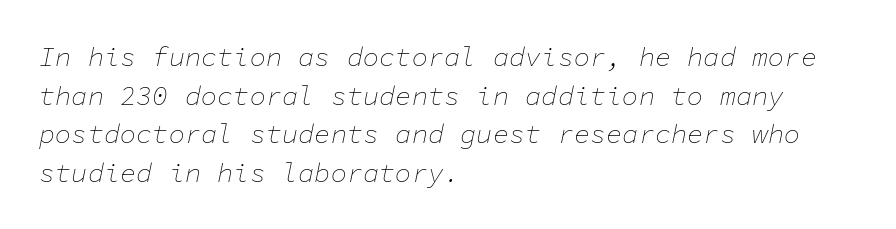
{"italic": "yes", "lean": "right", "slant_degrees": 11, "bold": "no", "underline": "no", "align": "left", "line_spacing": "normal", "line_spacing_ratio": 1.43, "letter_spacing": "normal", "letter_spacing_em": 0.0, "glyph_px": 27}
